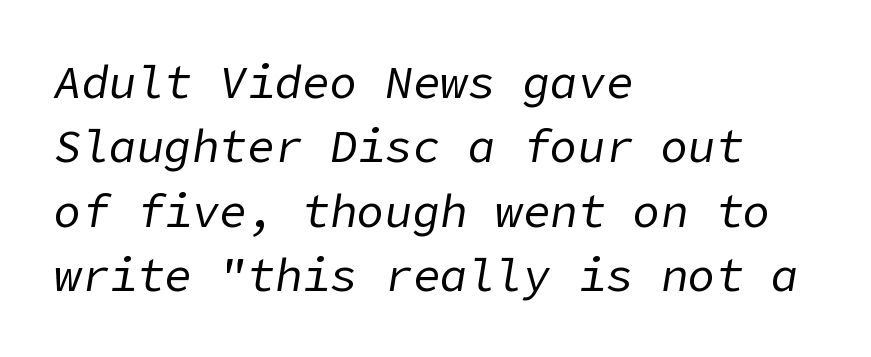
The image shows 46 px regular-weight type, italic (leaning right); set left-aligned, normal line spacing (1.4x), normal letter spacing, not underlined; low stroke contrast and a medium x-height.
